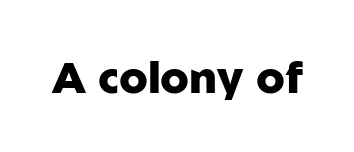
{"serif": "no", "italic": "no", "bold": "yes", "weight": "heavy", "width": "normal", "stroke_contrast": "low", "x_height": "medium", "monospaced": "no", "underline": "no", "letter_spacing": "normal", "letter_spacing_em": 0.0, "glyph_px": 44}
